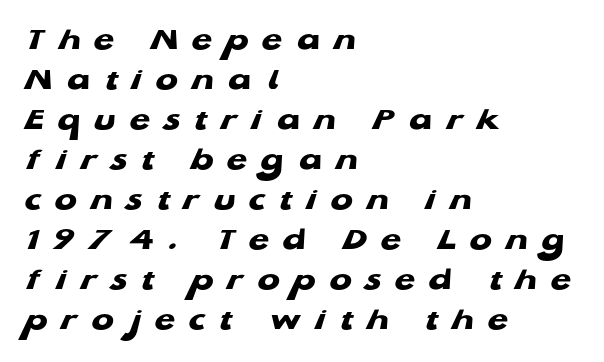
The image shows 33 px heavy, wide sans-serif type; set left-aligned, line spacing 1.21x, unusually wide letter spacing (+0.42 em), not underlined; low stroke contrast and a medium x-height.
